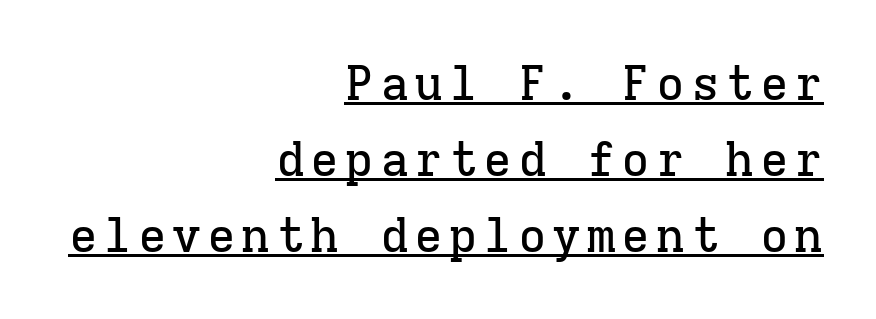
The image shows 48 px serif type, upright, monospaced; set right-aligned, normal line spacing (1.58x), underlined; low stroke contrast and a medium x-height.
